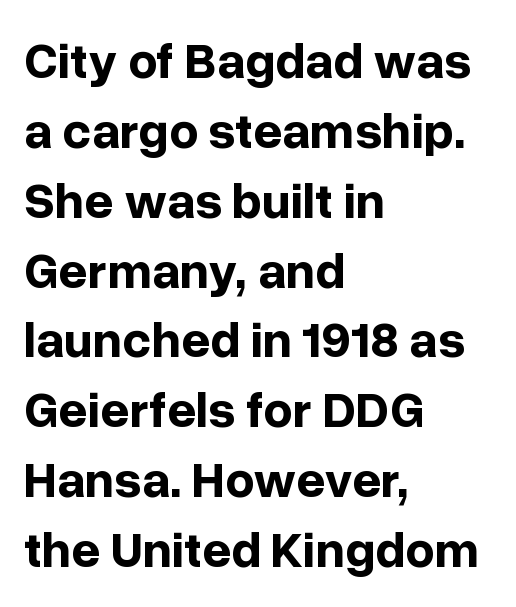
{"serif": "no", "italic": "no", "bold": "yes", "weight": "bold", "width": "normal", "stroke_contrast": "low", "x_height": "medium", "monospaced": "no", "underline": "no", "align": "left", "line_spacing": "normal", "line_spacing_ratio": 1.37, "letter_spacing": "normal", "letter_spacing_em": 0.0, "glyph_px": 51}
